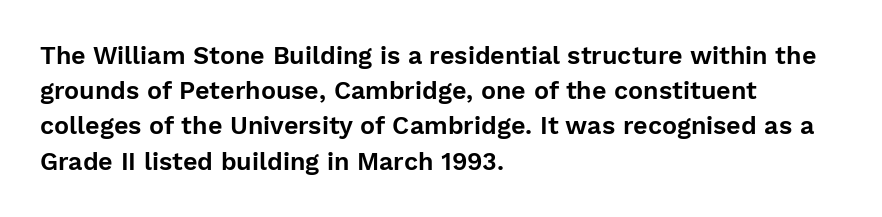
Posture: straight, roman, zero tilt. This rendering uses left alignment, leaving the right contour irregular. This sample keeps an unexceptional amount of space between lines. Bare-footed words on every line.
